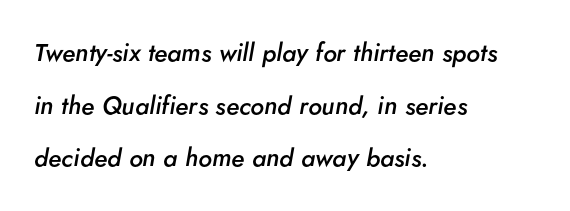
{"italic": "yes", "lean": "right", "slant_degrees": 5, "bold": "semi", "underline": "no", "align": "left", "line_spacing": "loose", "line_spacing_ratio": 2.11, "letter_spacing": "normal", "letter_spacing_em": 0.0, "glyph_px": 25}
